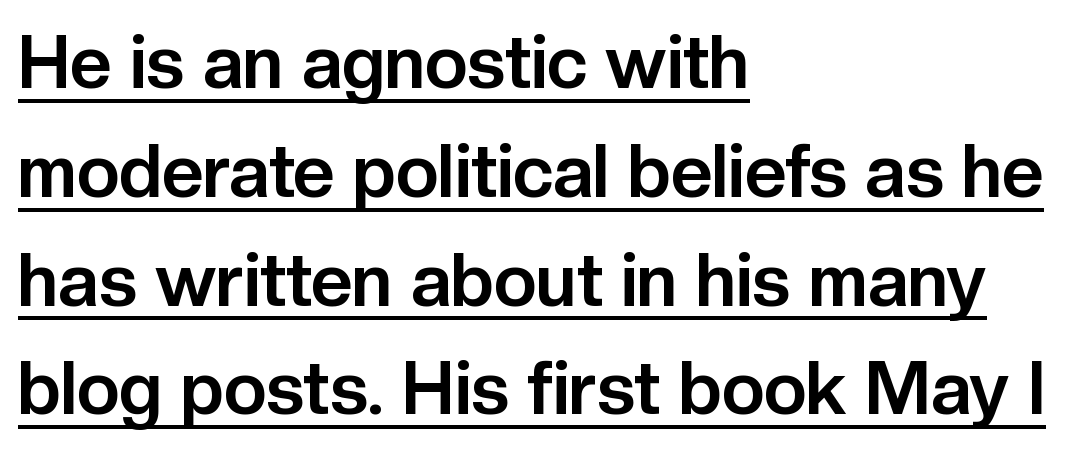
{"serif": "no", "italic": "no", "bold": "yes", "weight": "bold", "width": "normal", "stroke_contrast": "low", "x_height": "medium", "monospaced": "no", "underline": "yes", "align": "left", "line_spacing": "normal", "line_spacing_ratio": 1.49, "letter_spacing": "normal", "letter_spacing_em": 0.0, "glyph_px": 73}
